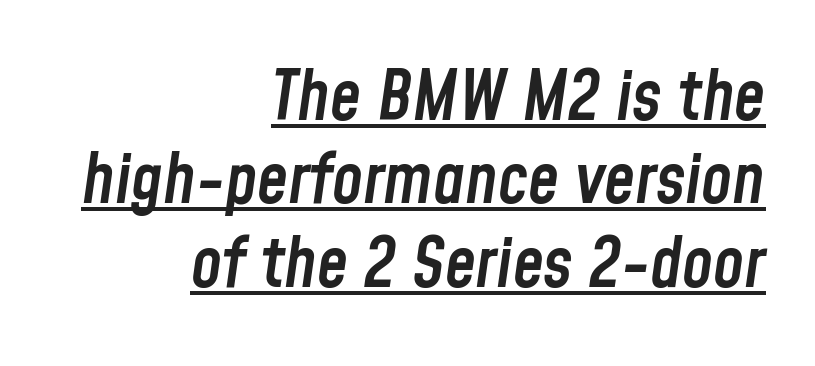
Q: Is the text bold? A: Semi-bold.
Q: Is the text italic (slanted)? A: Yes, it leans right by about 8 degrees.
Q: Is the text underlined? A: Yes.
Q: How is the paragraph aligned? A: Right-aligned.
Q: Is the spacing between letters normal or unusually wide? A: Normal.
Q: Width (condensed, normal, or wide)? A: Condensed.
Q: Stroke contrast? A: Low.
Q: x-height? A: Medium.
Q: Monospaced? A: No.
